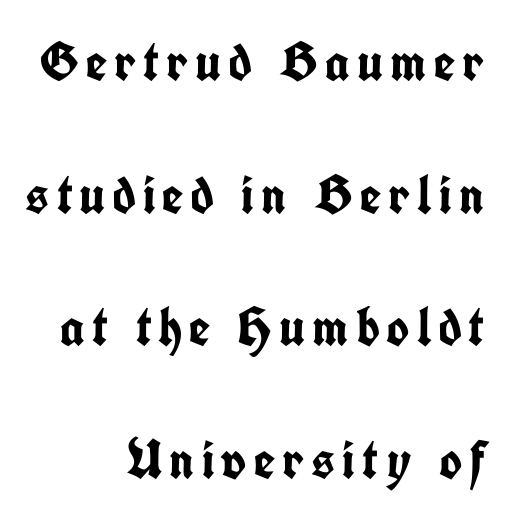
The image shows 55 px semibold, condensed sans-serif type, upright; set right-aligned, loose line spacing (2.41x), not underlined; low stroke contrast and a medium x-height.
